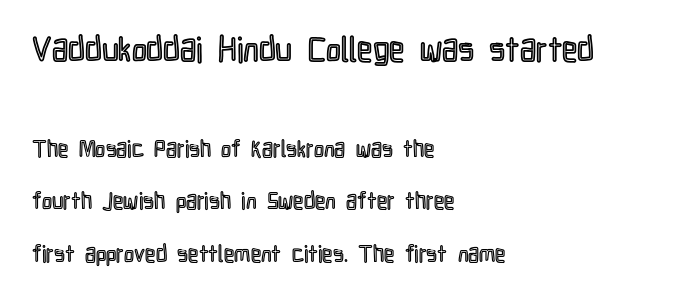
Q: Is the text italic (slanted)? A: No, it is upright.
Q: Is the text underlined? A: No.
Q: How is the paragraph aligned? A: Left-aligned.
Q: Is the spacing between letters normal or unusually wide? A: Normal.
Q: Is the spacing between lines tight, normal or loose? A: Loose.
Q: Which block of text is set in a larger size, the first (top) or the second (bottom)? A: The first (top) one.
Q: Width (condensed, normal, or wide)? A: Condensed.
Q: x-height? A: Medium.
Q: Monospaced? A: No.
